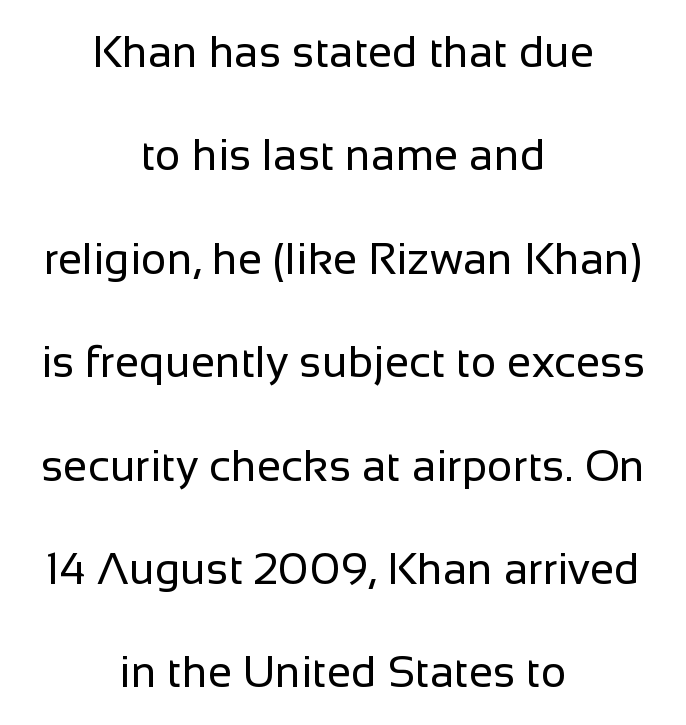
Q: Is the text bold? A: No.
Q: Is the text italic (slanted)? A: No, it is upright.
Q: Is the typeface a serif or a sans-serif typeface? A: Sans-serif.
Q: Is the text underlined? A: No.
Q: How is the paragraph aligned? A: Centered.
Q: Is the spacing between letters normal or unusually wide? A: Normal.
Q: Is the spacing between lines tight, normal or loose? A: Loose.
Q: Width (condensed, normal, or wide)? A: Normal.
Q: Stroke contrast? A: Low.
Q: x-height? A: Medium.
Q: Monospaced? A: No.
